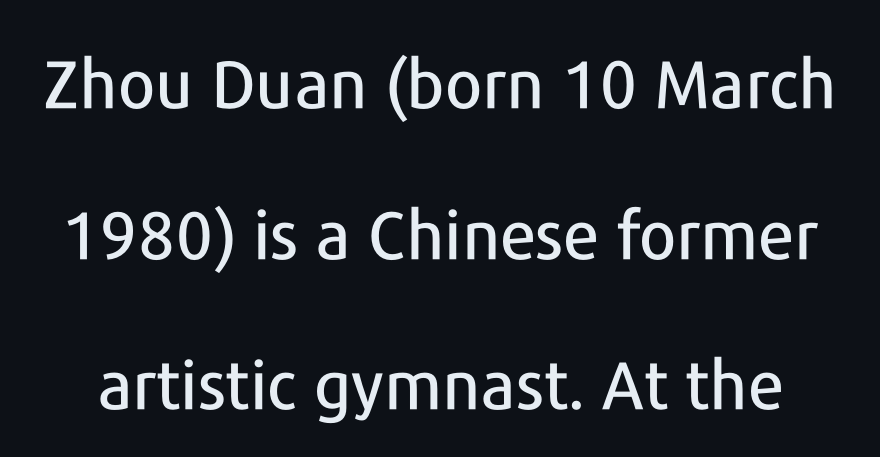
The image shows 67 px sans-serif type, upright; set loose line spacing (2.25x), normal letter spacing, not underlined; low stroke contrast and a medium x-height.
